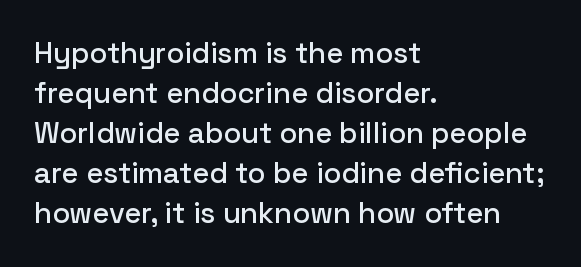
Q: Is the text italic (slanted)? A: No, it is upright.
Q: Is the typeface a serif or a sans-serif typeface? A: Sans-serif.
Q: Is the text underlined? A: No.
Q: How is the paragraph aligned? A: Left-aligned.
Q: Is the spacing between letters normal or unusually wide? A: Normal.
Q: Is the spacing between lines tight, normal or loose? A: Normal.
Q: Width (condensed, normal, or wide)? A: Normal.
Q: Stroke contrast? A: Low.
Q: x-height? A: Medium.
Q: Monospaced? A: No.
